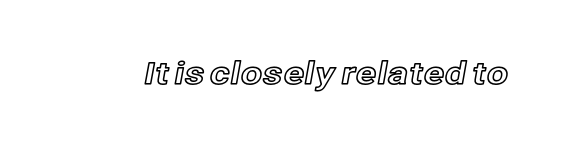
The image shows 31 px text type; set normal letter spacing, not underlined; a medium x-height.
